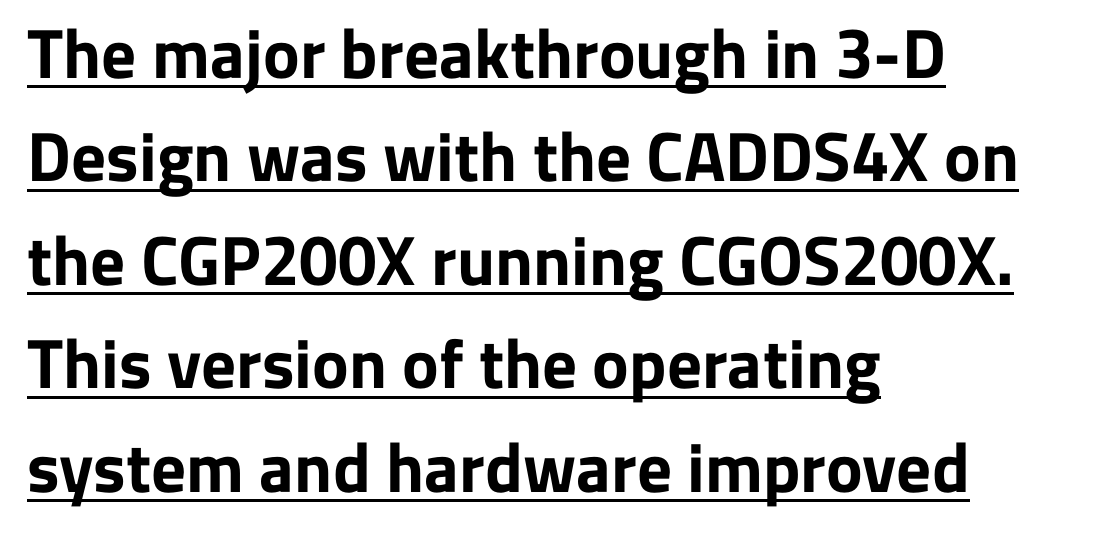
The image shows 69 px bold sans-serif type, upright; set left-aligned, normal line spacing (1.5x), normal letter spacing, underlined; low stroke contrast and a medium x-height.
